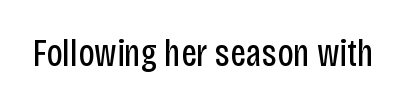
Q: Is the text bold? A: No.
Q: Is the text italic (slanted)? A: No, it is upright.
Q: Is the typeface a serif or a sans-serif typeface? A: Sans-serif.
Q: Is the text underlined? A: No.
Q: Is the spacing between letters normal or unusually wide? A: Normal.
Q: Width (condensed, normal, or wide)? A: Condensed.
Q: Stroke contrast? A: Low.
Q: x-height? A: Large.
Q: Monospaced? A: No.
